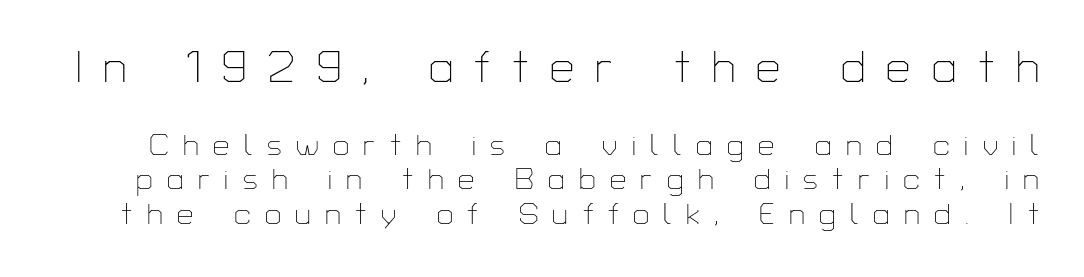
The image shows 43 px thin sans-serif type, upright; set line spacing 1.18x, unusually wide letter spacing (+0.5 em), not underlined; the first (top) block is 1.48x larger; low stroke contrast and a medium x-height.
